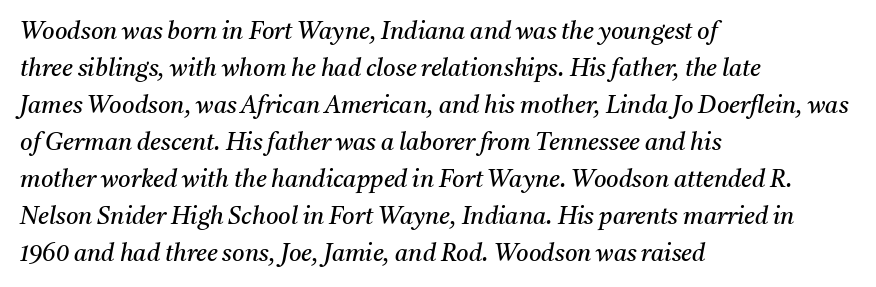
The lines sit at an ordinary, default distance from one another. There's an unmistakable incline to the writing here. Compared with a typical body face, this is equally light or lighter still. This rendering uses left alignment, leaving the right contour irregular. The passage shown has conventional tracking throughout.
